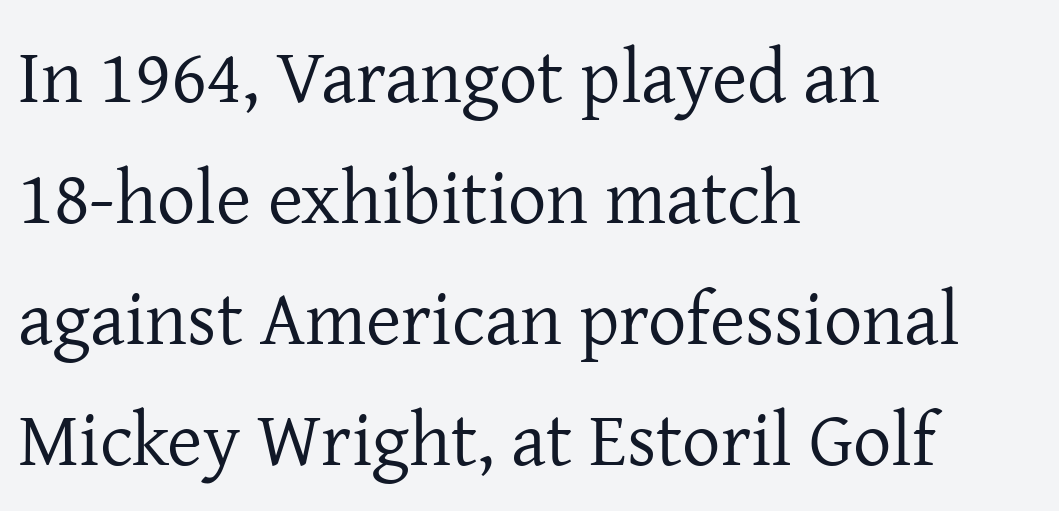
Q: Is the text bold? A: No.
Q: Is the text italic (slanted)? A: No, it is upright.
Q: Is the typeface a serif or a sans-serif typeface? A: Serif.
Q: Is the text underlined? A: No.
Q: How is the paragraph aligned? A: Left-aligned.
Q: Is the spacing between letters normal or unusually wide? A: Normal.
Q: Is the spacing between lines tight, normal or loose? A: Normal.
Q: Width (condensed, normal, or wide)? A: Normal.
Q: Stroke contrast? A: Low.
Q: x-height? A: Medium.
Q: Monospaced? A: No.
